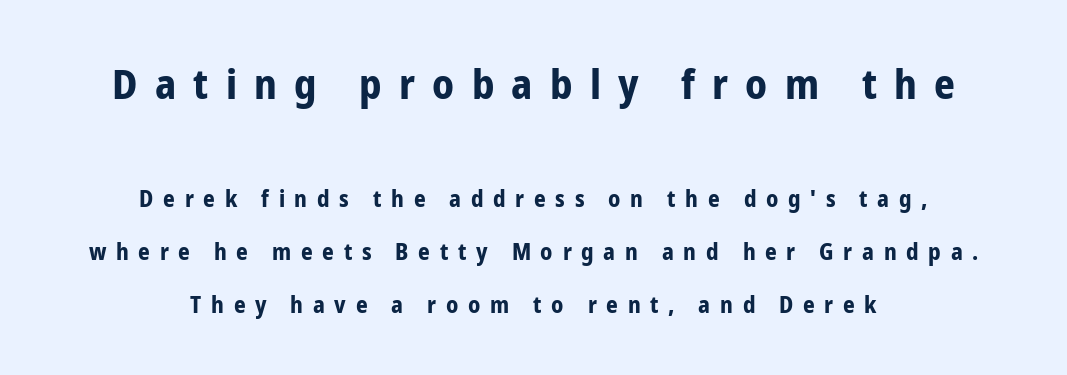
Q: Is the text bold? A: Yes.
Q: Is the text italic (slanted)? A: No, it is upright.
Q: Is the typeface a serif or a sans-serif typeface? A: Sans-serif.
Q: Is the text underlined? A: No.
Q: How is the paragraph aligned? A: Centered.
Q: Is the spacing between letters normal or unusually wide? A: Unusually wide.
Q: Is the spacing between lines tight, normal or loose? A: Loose.
Q: Which block of text is set in a larger size, the first (top) or the second (bottom)? A: The first (top) one.
Q: Width (condensed, normal, or wide)? A: Condensed.
Q: Stroke contrast? A: Low.
Q: x-height? A: Medium.
Q: Monospaced? A: No.
